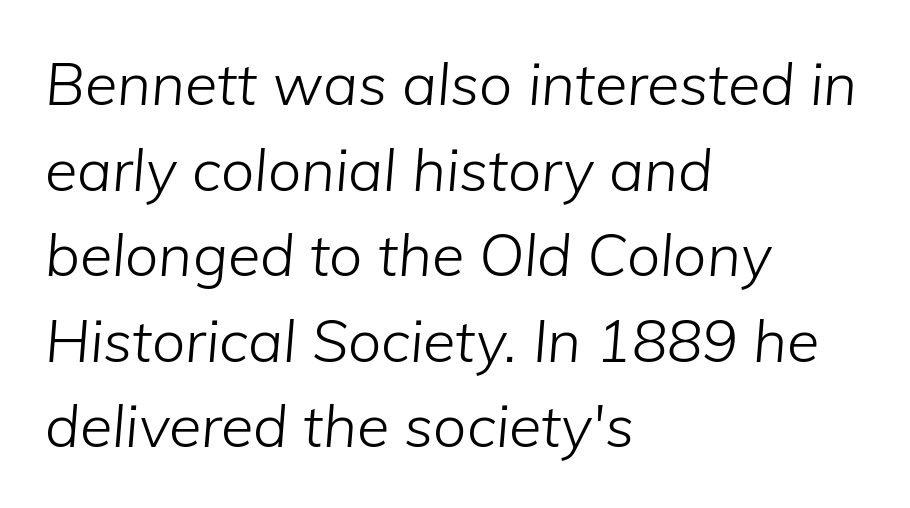
The rendering uses a moderate line-height, typical for paragraphs. This is oblique type, the kind used for emphasis or titles. Is the type heavy? It reads as light-to-regular instead. Proportional: the letters do not fall into vertical columns. Each word holds together tightly as a unit, with standard inter-letter gaps. Alignment: flush left.
